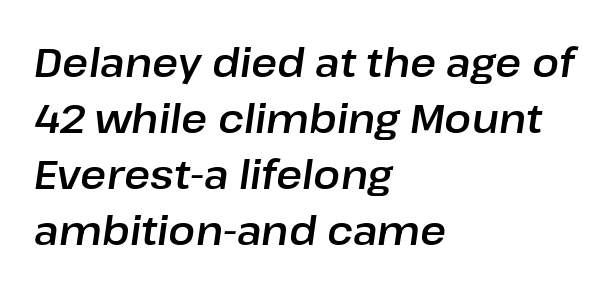
{"italic": "yes", "lean": "right", "slant_degrees": 8, "width": "normal", "stroke_contrast": "low", "x_height": "medium", "monospaced": "no", "underline": "no", "align": "left", "line_spacing": "normal", "line_spacing_ratio": 1.4, "letter_spacing": "normal", "letter_spacing_em": 0.0, "glyph_px": 40}
